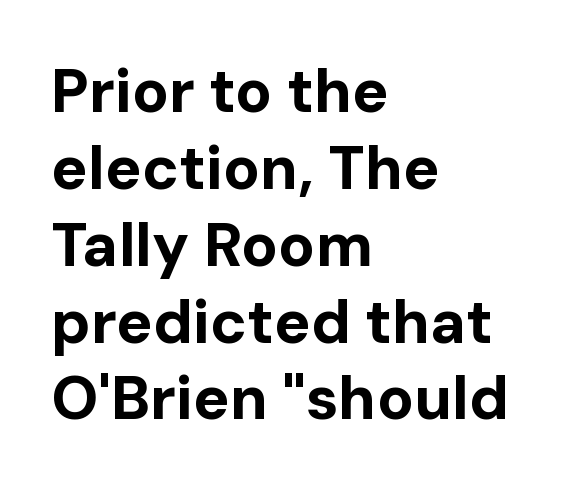
{"serif": "no", "italic": "no", "bold": "yes", "weight": "bold", "width": "normal", "stroke_contrast": "low", "x_height": "medium", "monospaced": "no", "underline": "no", "align": "left", "line_spacing": "normal", "line_spacing_ratio": 1.26, "letter_spacing": "normal", "letter_spacing_em": 0.0, "glyph_px": 61}
